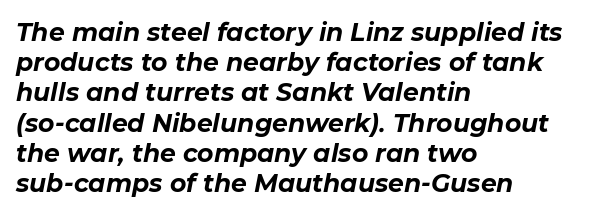
Q: Is the text bold? A: Yes.
Q: Is the text italic (slanted)? A: Yes, it leans right by about 11 degrees.
Q: Is the text underlined? A: No.
Q: How is the paragraph aligned? A: Left-aligned.
Q: Is the spacing between letters normal or unusually wide? A: Normal.
